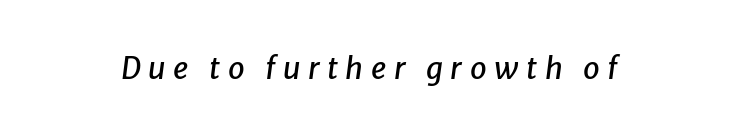
Q: Is the text italic (slanted)? A: Yes, it leans right by about 8 degrees.
Q: Is the text underlined? A: No.
Q: Is the spacing between letters normal or unusually wide? A: Unusually wide.
Q: Width (condensed, normal, or wide)? A: Normal.
Q: Stroke contrast? A: Low.
Q: x-height? A: Medium.
Q: Monospaced? A: No.
